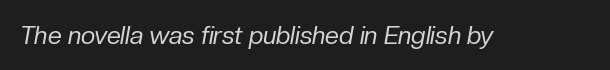
{"italic": "yes", "lean": "right", "slant_degrees": 10, "bold": "no", "underline": "no", "letter_spacing": "normal", "letter_spacing_em": 0.0, "glyph_px": 25}
